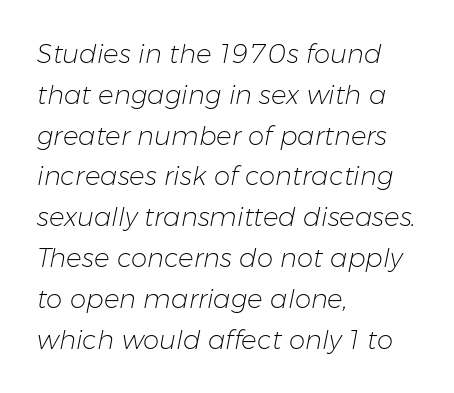
{"italic": "yes", "lean": "right", "slant_degrees": 11, "bold": "no", "underline": "no", "align": "left", "line_spacing": "normal", "line_spacing_ratio": 1.57, "letter_spacing": "normal", "letter_spacing_em": 0.0, "glyph_px": 26}
